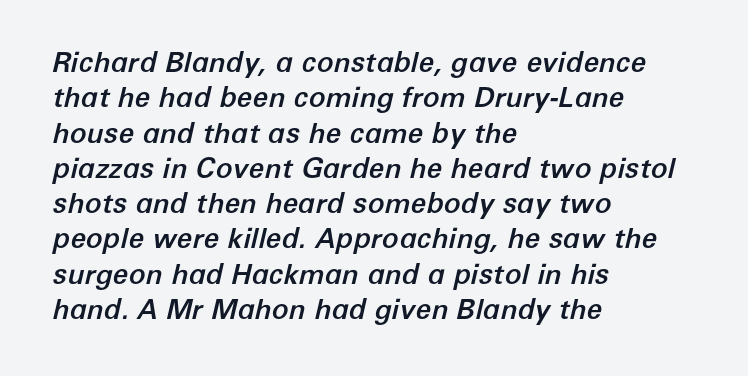
The image shows 28 px text type, italic (leaning right); set left-aligned, normal line spacing (1.26x), normal letter spacing, not underlined; low stroke contrast and a medium x-height.
